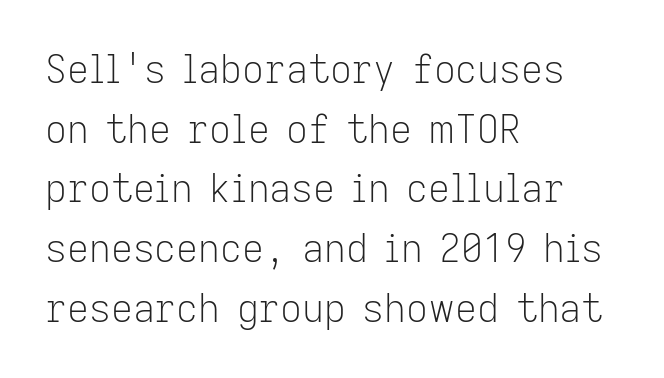
Q: Is the text bold? A: No.
Q: Is the text italic (slanted)? A: No, it is upright.
Q: Is the typeface a serif or a sans-serif typeface? A: Sans-serif.
Q: Is the text underlined? A: No.
Q: How is the paragraph aligned? A: Left-aligned.
Q: Is the spacing between letters normal or unusually wide? A: Normal.
Q: Is the spacing between lines tight, normal or loose? A: Normal.
Q: Width (condensed, normal, or wide)? A: Normal.
Q: Stroke contrast? A: Low.
Q: x-height? A: Medium.
Q: Monospaced? A: No.
